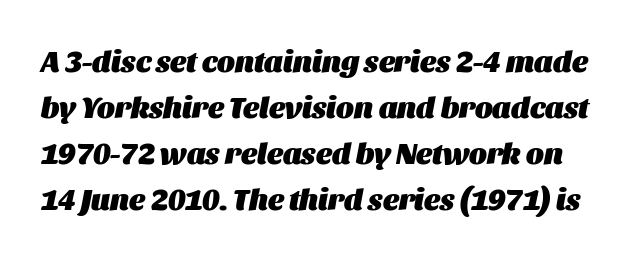
The image shows 30 px heavy type, italic (leaning right); set normal line spacing (1.53x), normal letter spacing, not underlined; medium stroke contrast and a large x-height.
